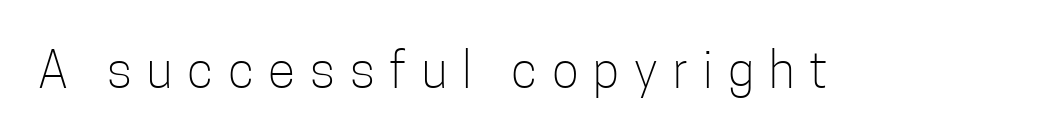
The image shows 50 px light, condensed sans-serif type, upright; set unusually wide letter spacing (+0.3 em), not underlined; low stroke contrast and a medium x-height.
